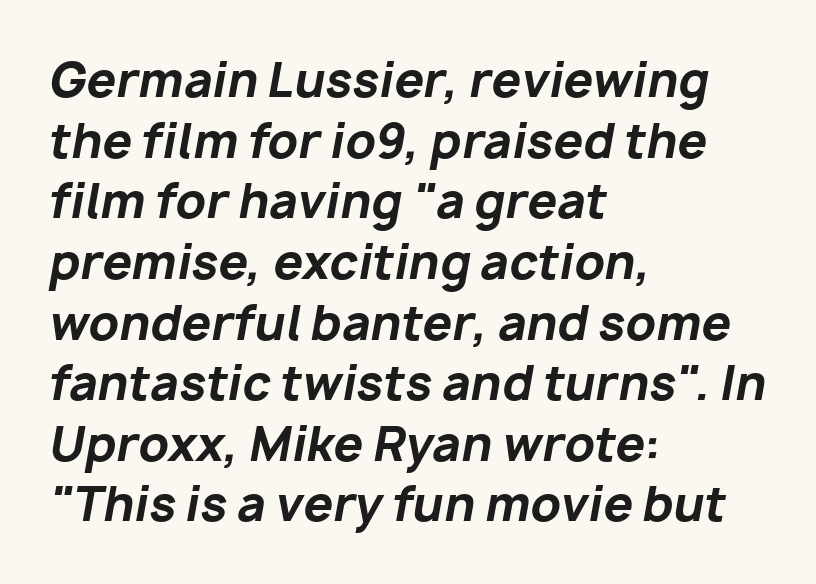
Compared with a centered layout, this one pins lines to the left instead. Just letters on the line, the space beneath them empty. A normal amount of white space separates one row of letters from the next. The lettering tilts uniformly, giving the passage an italic look. The face used here has the dense, thick strokes of a bold. The rendering uses natural spacing where letterforms have individual widths.
